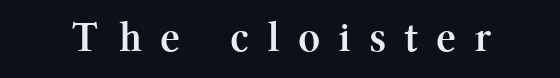
The image shows 43 px semibold serif type, upright; set unusually wide letter spacing (+0.5 em), not underlined; medium stroke contrast and a medium x-height.
